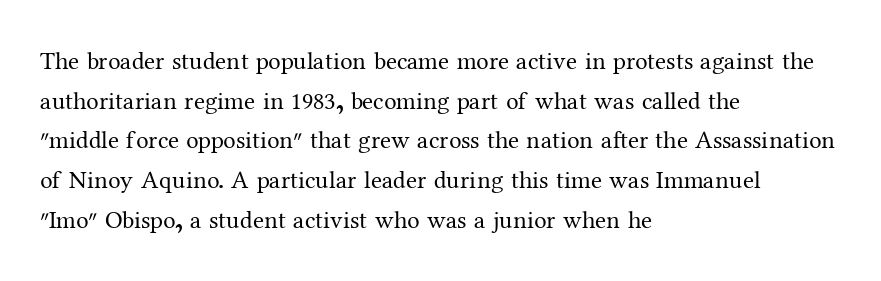
Q: Is the text bold? A: No.
Q: Is the text italic (slanted)? A: No, it is upright.
Q: Is the text underlined? A: No.
Q: How is the paragraph aligned? A: Left-aligned.
Q: Is the spacing between letters normal or unusually wide? A: Normal.
Q: Is the spacing between lines tight, normal or loose? A: Normal.
